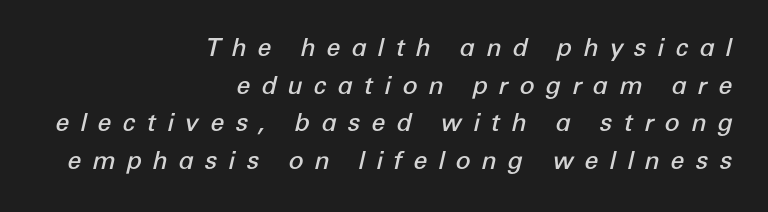
Rendered with sloped, italic letterforms. The lines sit at an ordinary, default distance from one another. Where is the straight margin? On the right. Stroke thickness is moderately raised; the sample reads as semibold. Words float on clear page, feet unadorned.
